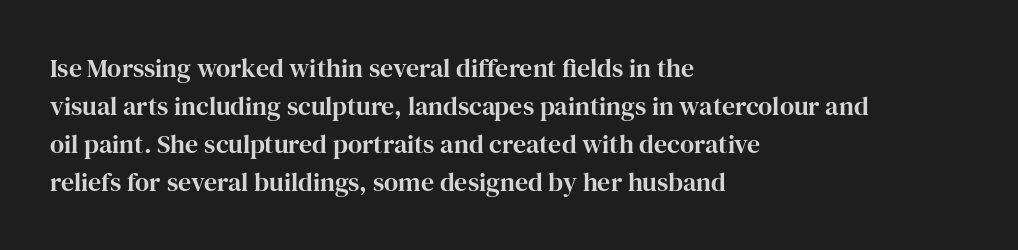
The image shows 26 px text type, upright; set left-aligned, normal line spacing (1.46x), normal letter spacing, not underlined.
